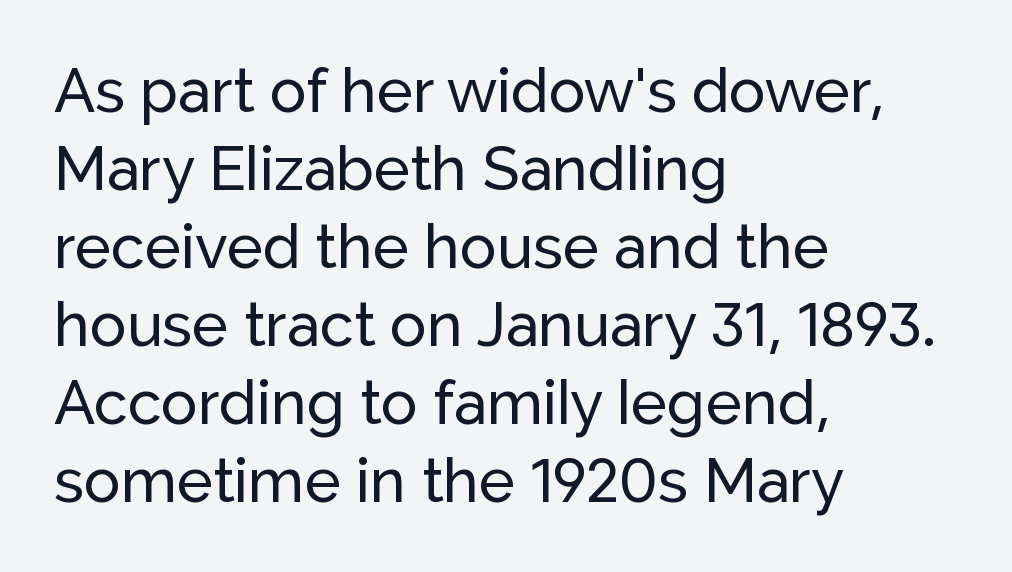
{"serif": "no", "italic": "no", "width": "normal", "stroke_contrast": "low", "x_height": "medium", "monospaced": "no", "underline": "no", "align": "left", "line_spacing": "normal", "line_spacing_ratio": 1.28, "letter_spacing": "normal", "letter_spacing_em": 0.0, "glyph_px": 61}
